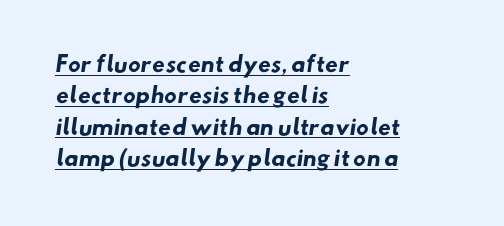
{"bold": "yes", "underline": "yes", "align": "left", "line_spacing": "normal", "line_spacing_ratio": 1.49, "letter_spacing": "normal", "letter_spacing_em": 0.0, "glyph_px": 21}
